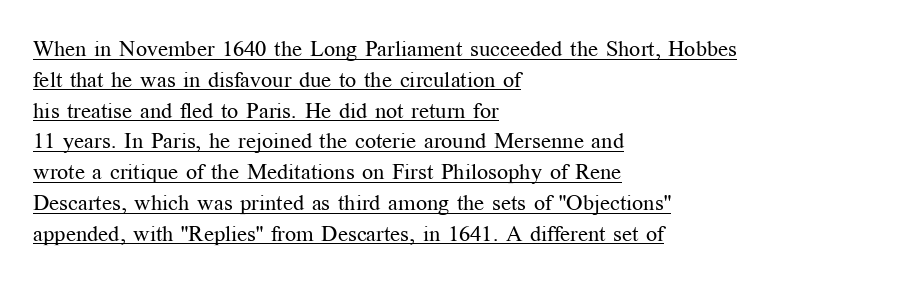
The image shows 22 px text type, upright; set left-aligned, normal line spacing (1.4x), normal letter spacing, underlined.
